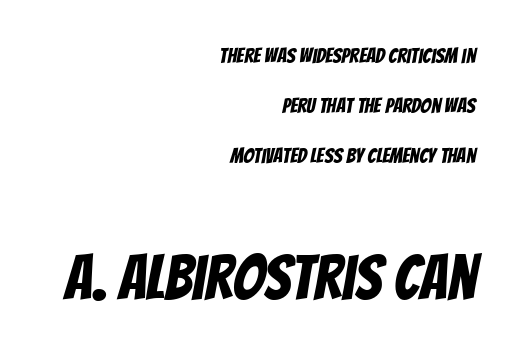
Each letter keeps its own natural width here, so spacing adapts to shape. Notice the wide empty band between every row — that's loose leading. Glyph-to-glyph distance matches everyday printed text. The passage shown begins with its smaller block and ends with its larger one.
